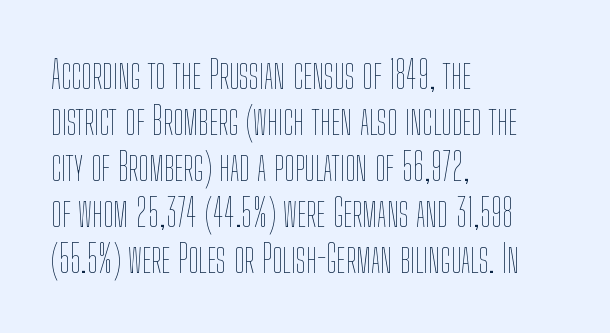
Note the varied advance widths — an 'i' is clearly narrower than an 'm'. The string is rendered with underlining switched off. This is the regular roman posture of the typeface. A light-to-regular cut is what we see here.
